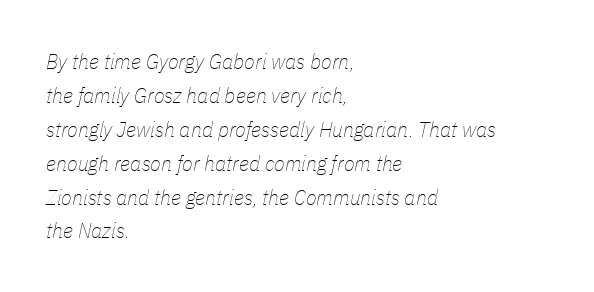
Standard letterfit; no display-style spreading of the glyphs. Summary of vertical rhythm: regular, with standard interline spacing. The gap between lines stays unmarked. This sample uses an oblique cut, with every glyph tilted off the vertical. Does the copy run flush right? No — it runs flush left.
